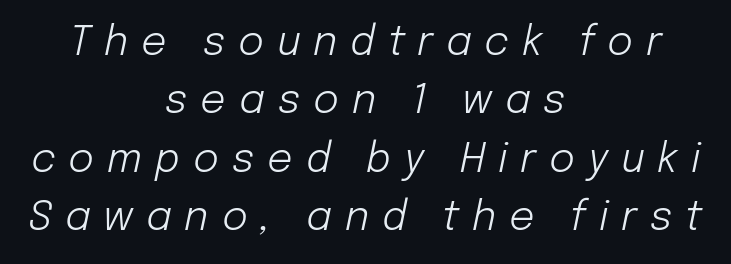
The rendering uses natural spacing where letterforms have individual widths. Italic: yes, the glyphs are oblique. Weight class: somewhere from thin through regular. The space beneath each line is pristine and unruled.
